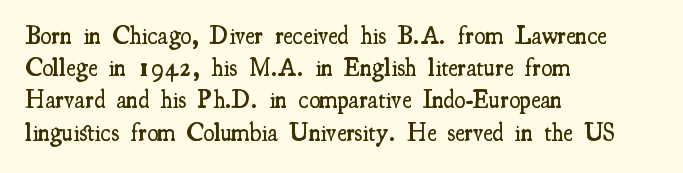
Q: Is the text bold? A: Semi-bold.
Q: Is the text italic (slanted)? A: No, it is upright.
Q: Is the text underlined? A: No.
Q: How is the paragraph aligned? A: Left-aligned.
Q: Is the spacing between letters normal or unusually wide? A: Normal.
Q: Is the spacing between lines tight, normal or loose? A: Normal.
